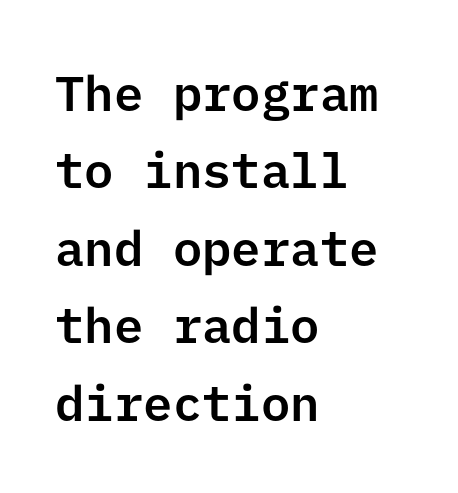
Q: Is the text italic (slanted)? A: No, it is upright.
Q: Is the typeface a serif or a sans-serif typeface? A: Sans-serif.
Q: Is the text underlined? A: No.
Q: How is the paragraph aligned? A: Left-aligned.
Q: Is the spacing between letters normal or unusually wide? A: Normal.
Q: Is the spacing between lines tight, normal or loose? A: Normal.
Q: Width (condensed, normal, or wide)? A: Normal.
Q: Stroke contrast? A: Low.
Q: x-height? A: Medium.
